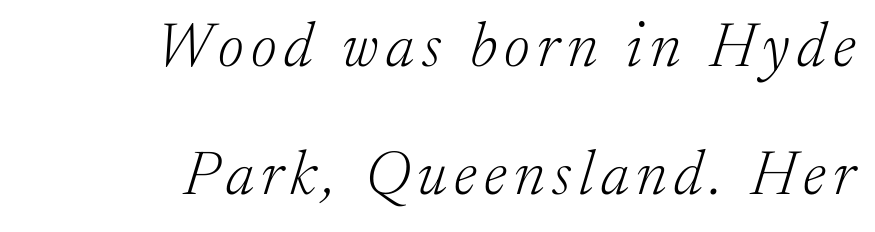
The image shows 62 px light serif type, italic (leaning right); set right-aligned, loose line spacing (2.07x), not underlined; low stroke contrast and a medium x-height.
